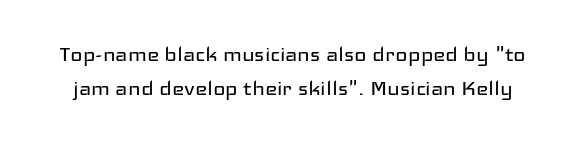
Q: Is the text bold? A: No.
Q: Is the text italic (slanted)? A: No, it is upright.
Q: Is the text underlined? A: No.
Q: Is the spacing between letters normal or unusually wide? A: Normal.
Q: Is the spacing between lines tight, normal or loose? A: Normal.
